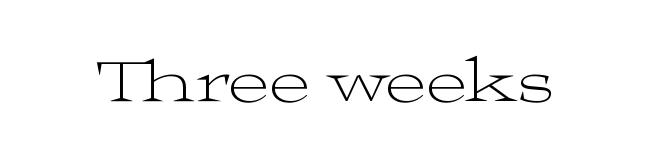
Q: Is the text bold? A: No.
Q: Is the text italic (slanted)? A: No, it is upright.
Q: Is the typeface a serif or a sans-serif typeface? A: Serif.
Q: Is the text underlined? A: No.
Q: Is the spacing between letters normal or unusually wide? A: Normal.
Q: Width (condensed, normal, or wide)? A: Wide.
Q: Stroke contrast? A: Medium.
Q: x-height? A: Medium.
Q: Monospaced? A: No.
